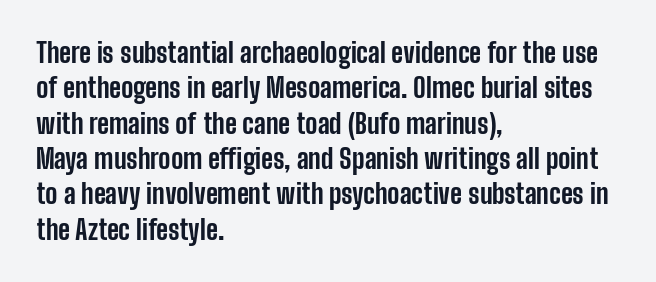
The image shows 27 px bold type, upright; set left-aligned, normal line spacing (1.31x), normal letter spacing, not underlined.
